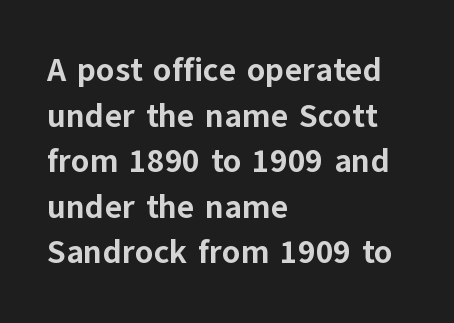
The words here are not underlined. A typesetter would call this leading conventional body-copy spacing. The letters stand straight up with perfectly vertical stems. Grotesque or geometric, the face here clearly has no serifs. Summary of weight: heavy, a full bold. Between one letter and the next there's only the usual sliver of space.
